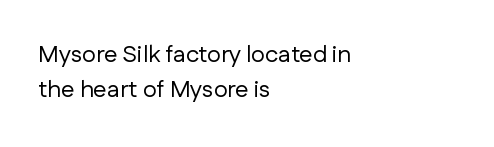
Tracking value appears to be zero — textbook default spacing. Posture: straight, roman, zero tilt. Leftover space on each line is placed entirely after the last word. This is not heavy type; no bold has been used.
